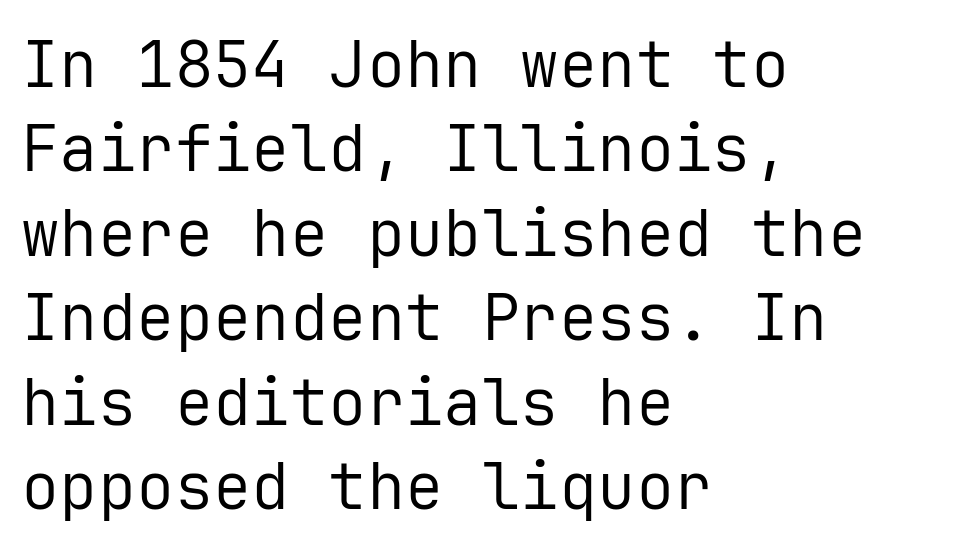
{"serif": "no", "italic": "no", "bold": "no", "weight": "regular", "width": "normal", "stroke_contrast": "low", "x_height": "medium", "monospaced": "yes", "underline": "no", "align": "left", "line_spacing": "normal", "line_spacing_ratio": 1.32, "letter_spacing": "normal", "letter_spacing_em": 0.0, "glyph_px": 64}
